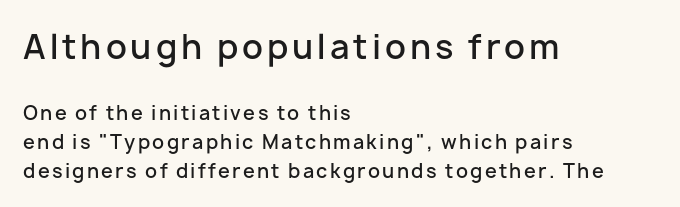
{"serif": "no", "italic": "no", "bold": "semi", "weight": "semibold", "width": "normal", "stroke_contrast": "low", "x_height": "medium", "monospaced": "no", "underline": "no", "align": "left", "line_spacing": "normal", "line_spacing_ratio": 1.51, "larger_block": "first", "size_ratio": 1.74, "glyph_px": 33}
